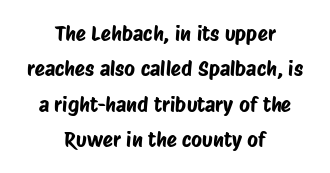
{"underline": "no", "align": "center", "line_spacing": "normal", "line_spacing_ratio": 1.68, "letter_spacing": "normal", "letter_spacing_em": 0.0, "glyph_px": 21}
